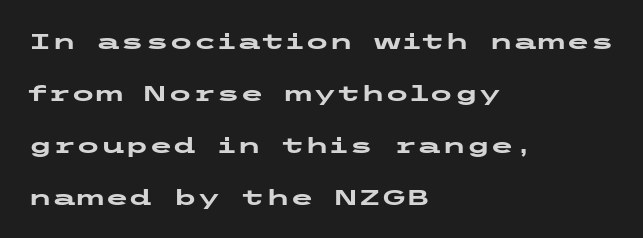
Q: Is the text bold? A: Yes.
Q: Is the text italic (slanted)? A: No, it is upright.
Q: Is the text underlined? A: No.
Q: How is the paragraph aligned? A: Left-aligned.
Q: Is the spacing between letters normal or unusually wide? A: Normal.
Q: Is the spacing between lines tight, normal or loose? A: Loose.
